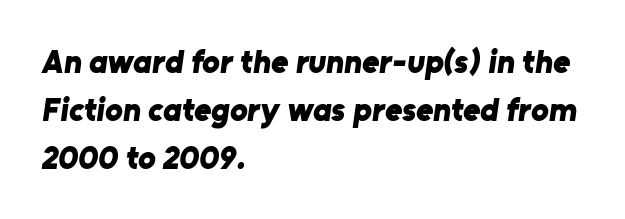
{"serif": "no", "bold": "yes", "weight": "bold", "width": "normal", "stroke_contrast": "low", "x_height": "medium", "monospaced": "no", "underline": "no", "align": "left", "line_spacing": "normal", "line_spacing_ratio": 1.45, "letter_spacing": "normal", "letter_spacing_em": 0.0, "glyph_px": 33}
